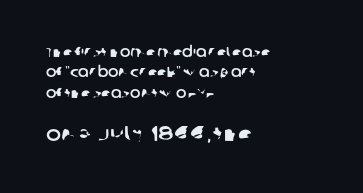
Q: Is the text underlined? A: No.
Q: How is the paragraph aligned? A: Left-aligned.
Q: Is the spacing between letters normal or unusually wide? A: Normal.
Q: Is the spacing between lines tight, normal or loose? A: Normal.
Q: Which block of text is set in a larger size, the first (top) or the second (bottom)? A: The second (bottom) one.
